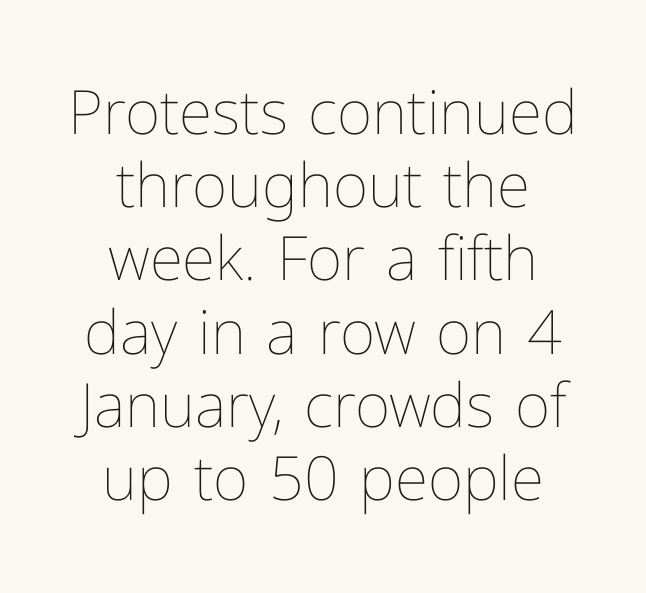
The image shows 61 px thin type, upright; set centered, line spacing 1.2x, normal letter spacing, not underlined; low stroke contrast and a medium x-height.
